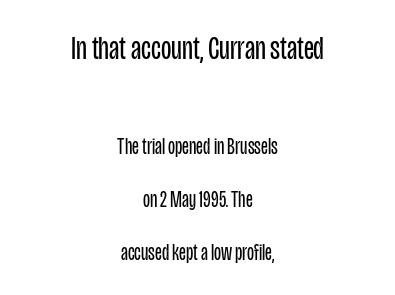
The image shows 34 px regular-weight, condensed sans-serif type, upright; set centered, loose line spacing (2.3x), normal letter spacing, not underlined; the first (top) block is 1.48x larger; low stroke contrast and a large x-height.
